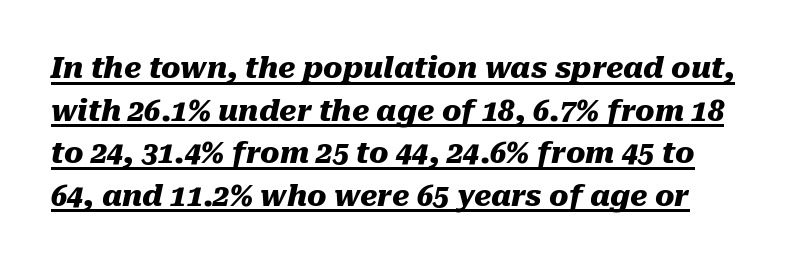
The image shows 29 px heavy type, italic (leaning right); set normal line spacing (1.47x), normal letter spacing, underlined; medium stroke contrast and a medium x-height.
